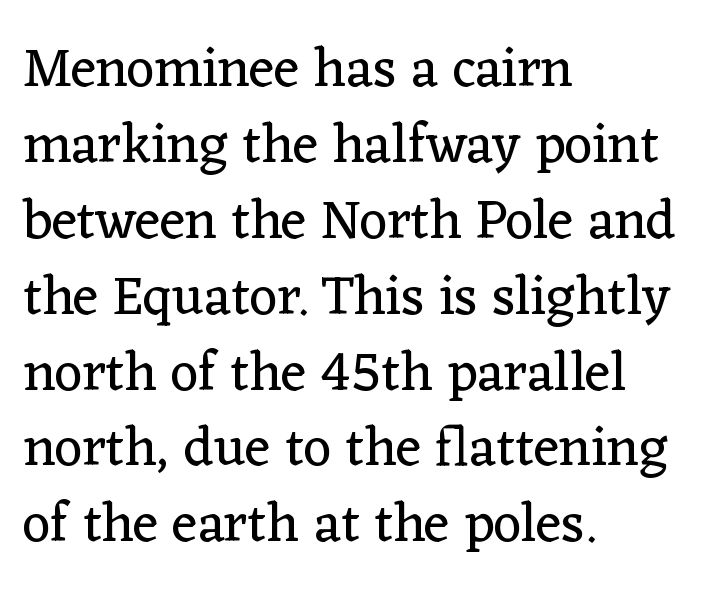
{"serif": "yes", "italic": "no", "bold": "no", "weight": "regular", "width": "normal", "stroke_contrast": "low", "x_height": "medium", "monospaced": "no", "underline": "no", "align": "left", "line_spacing": "normal", "line_spacing_ratio": 1.38, "letter_spacing": "normal", "letter_spacing_em": 0.0, "glyph_px": 55}
